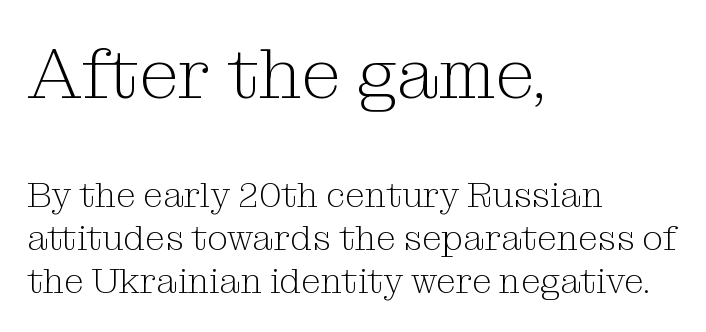
The image shows 72 px light serif type, upright; set left-aligned, line spacing 1.2x, normal letter spacing, not underlined; the first (top) block is 2.0x larger; medium stroke contrast and a medium x-height.
